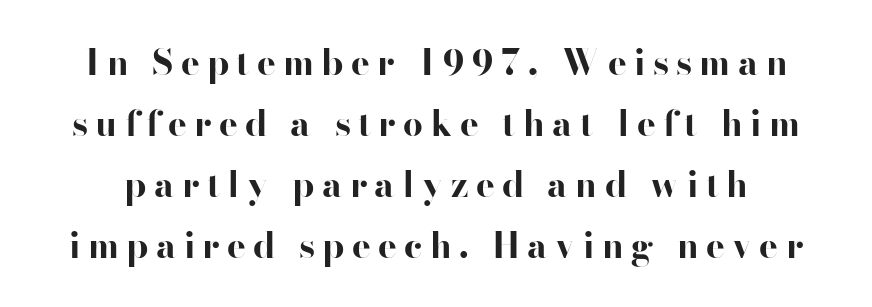
Q: Is the text bold? A: Yes.
Q: Is the text italic (slanted)? A: No, it is upright.
Q: Is the typeface a serif or a sans-serif typeface? A: Sans-serif.
Q: Is the text underlined? A: No.
Q: Is the spacing between letters normal or unusually wide? A: Unusually wide.
Q: Width (condensed, normal, or wide)? A: Wide.
Q: Stroke contrast? A: High.
Q: x-height? A: Small.
Q: Monospaced? A: No.
